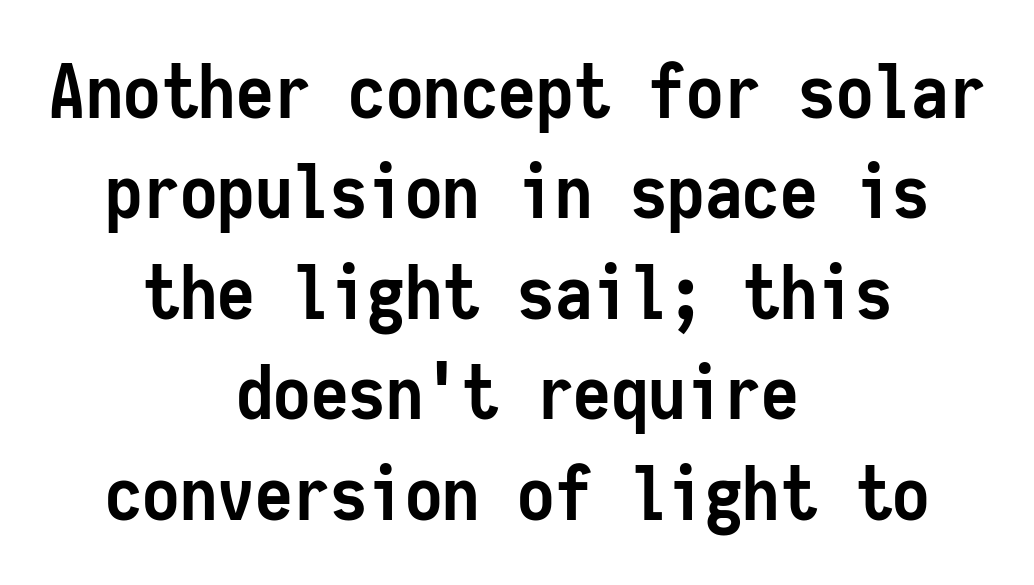
{"serif": "no", "italic": "no", "bold": "yes", "weight": "semibold", "width": "condensed", "stroke_contrast": "low", "x_height": "medium", "monospaced": "yes", "underline": "no", "align": "center", "line_spacing": "normal", "line_spacing_ratio": 1.34, "letter_spacing": "normal", "letter_spacing_em": 0.0, "glyph_px": 75}
